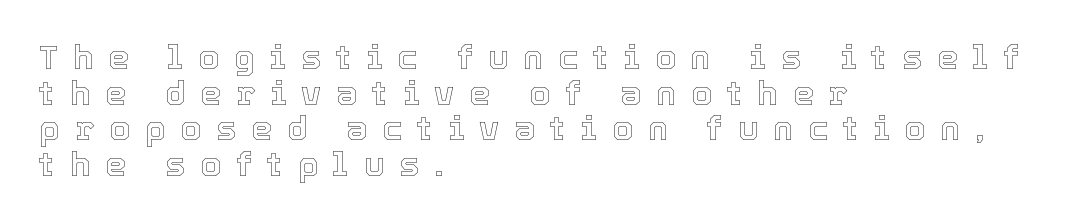
Do the letters lean? They stand straight. A typesetter would call this proportional, since set widths differ per character. Line beginnings align vertically; line endings do not. Leading: reduced. Here the glyphs are tracked loosely, breaking word shapes into spaced letters.
